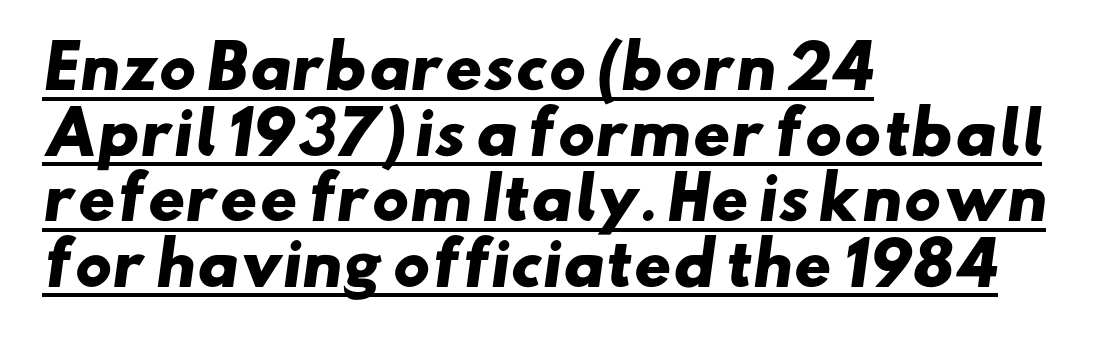
Q: Is the text bold? A: Yes.
Q: Is the typeface a serif or a sans-serif typeface? A: Sans-serif.
Q: Is the text underlined? A: Yes.
Q: How is the paragraph aligned? A: Left-aligned.
Q: Is the spacing between letters normal or unusually wide? A: Normal.
Q: Is the spacing between lines tight, normal or loose? A: Tight.
Q: Width (condensed, normal, or wide)? A: Wide.
Q: Stroke contrast? A: Low.
Q: x-height? A: Small.
Q: Monospaced? A: No.
